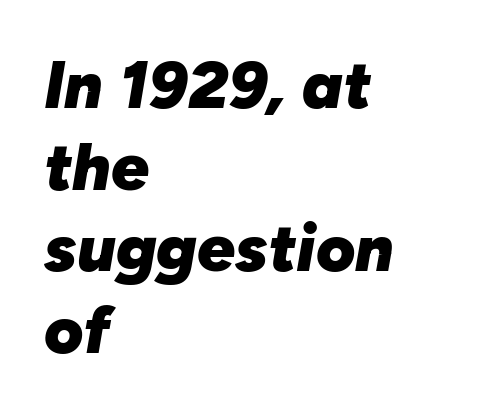
The image shows 67 px heavy type, italic (leaning right); set left-aligned, line spacing 1.22x, normal letter spacing, not underlined; low stroke contrast and a medium x-height.
